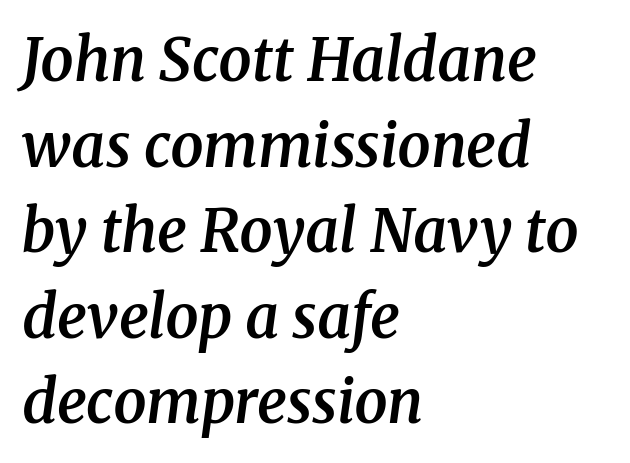
Line spacing here is normal. Decoration check: the copy has no underline. Is the type slanted? Yes — the strokes lean at a clear angle. Is this a fixed-width face? No — the glyphs have proportional, varying widths.
